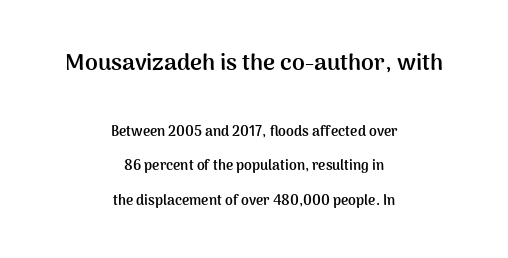
Q: Is the text bold? A: Yes.
Q: Is the text italic (slanted)? A: No, it is upright.
Q: Is the text underlined? A: No.
Q: How is the paragraph aligned? A: Centered.
Q: Is the spacing between letters normal or unusually wide? A: Normal.
Q: Is the spacing between lines tight, normal or loose? A: Loose.
Q: Which block of text is set in a larger size, the first (top) or the second (bottom)? A: The first (top) one.
